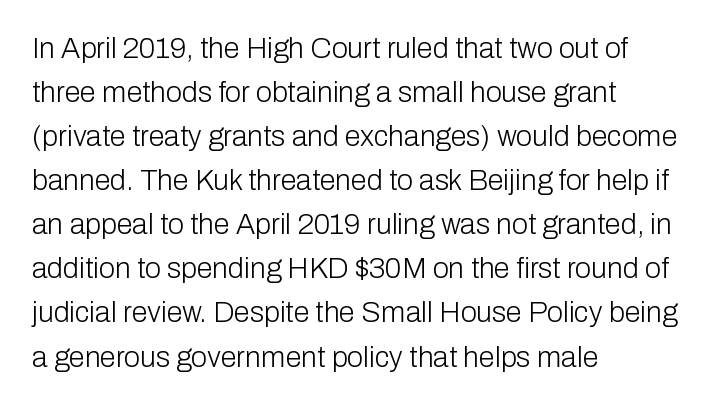
Q: Is the text bold? A: No.
Q: Is the text italic (slanted)? A: No, it is upright.
Q: Is the typeface a serif or a sans-serif typeface? A: Sans-serif.
Q: Is the text underlined? A: No.
Q: How is the paragraph aligned? A: Left-aligned.
Q: Is the spacing between letters normal or unusually wide? A: Normal.
Q: Is the spacing between lines tight, normal or loose? A: Normal.
Q: Width (condensed, normal, or wide)? A: Normal.
Q: Stroke contrast? A: Low.
Q: x-height? A: Medium.
Q: Monospaced? A: No.
